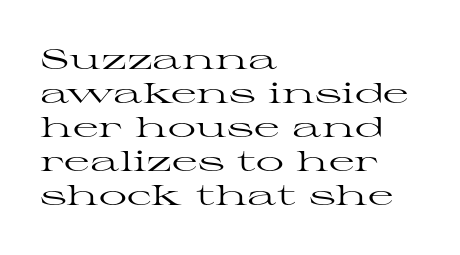
Q: Is the text bold? A: No.
Q: Is the text italic (slanted)? A: No, it is upright.
Q: Is the typeface a serif or a sans-serif typeface? A: Serif.
Q: Is the text underlined? A: No.
Q: How is the paragraph aligned? A: Left-aligned.
Q: Is the spacing between letters normal or unusually wide? A: Normal.
Q: Width (condensed, normal, or wide)? A: Wide.
Q: Stroke contrast? A: High.
Q: x-height? A: Medium.
Q: Monospaced? A: No.
